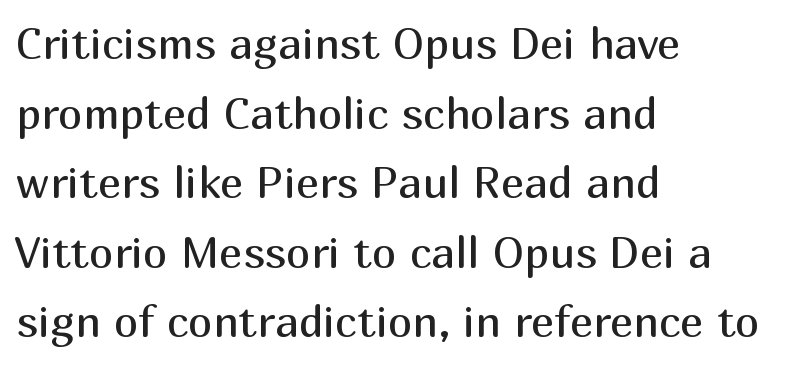
The image shows 44 px regular-weight sans-serif type, upright; set left-aligned, normal line spacing (1.58x), normal letter spacing, not underlined; medium stroke contrast and a medium x-height.
